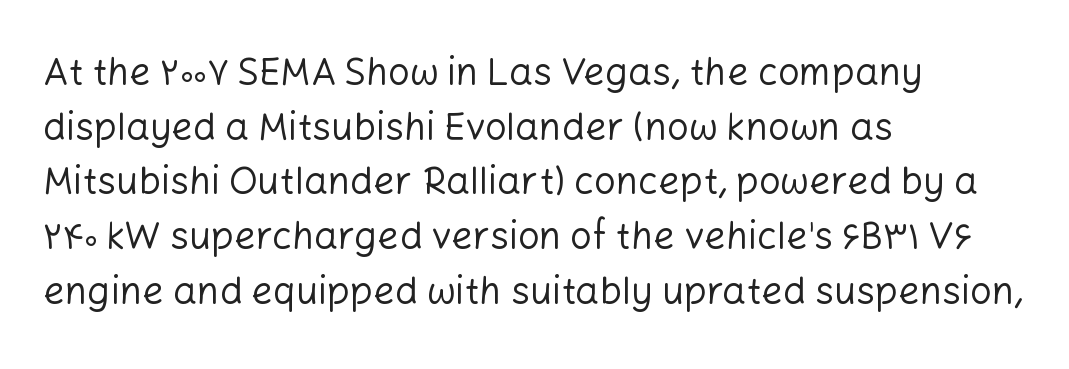
{"serif": "no", "italic": "no", "bold": "no", "weight": "regular", "width": "normal", "stroke_contrast": "low", "x_height": "medium", "monospaced": "no", "underline": "no", "align": "left", "line_spacing": "normal", "line_spacing_ratio": 1.44, "letter_spacing": "normal", "letter_spacing_em": 0.0, "glyph_px": 38}
